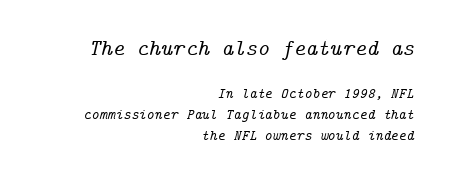
{"italic": "yes", "lean": "right", "slant_degrees": 14, "underline": "no", "align": "right", "line_spacing": "normal", "line_spacing_ratio": 1.38, "letter_spacing": "normal", "letter_spacing_em": 0.0, "larger_block": "first", "size_ratio": 1.53, "glyph_px": 23}
